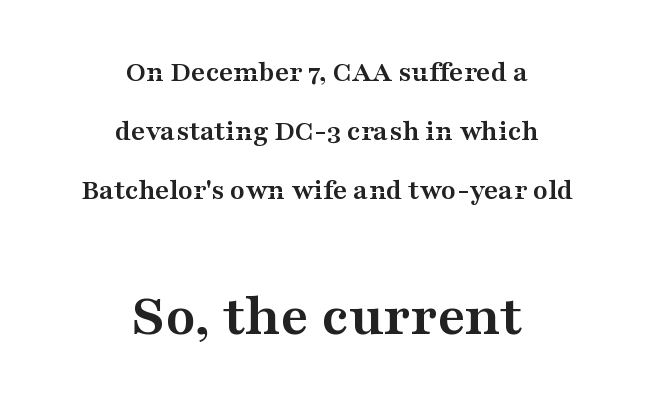
The lines are quadded center. Each letter keeps its own natural width here, so spacing adapts to shape. The baseline area is clear. Each new line begins a long way beneath the previous one.
